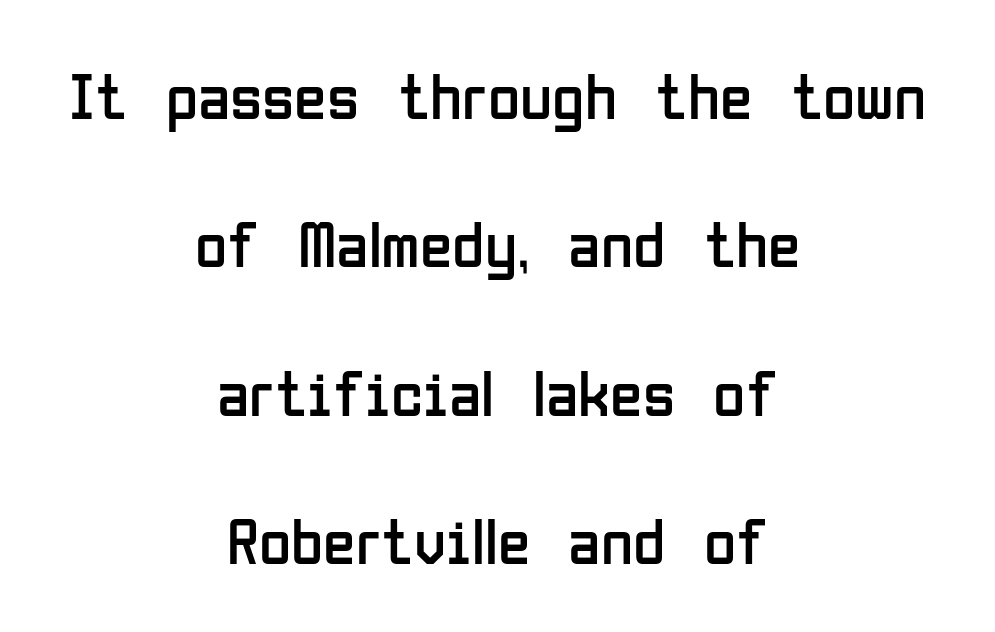
Each new line begins a long way beneath the previous one. One-word summary of the alignment: center. This reads as an unemphasized weight, regular at the heaviest. Proportional: the letters do not fall into vertical columns. Characters follow at the spacing the type designer built in. The characters display no serif detailing; their extremities are plain.
